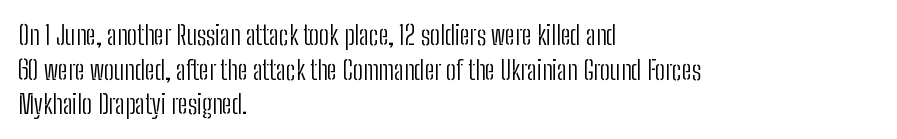
The image shows 27 px text type, upright; set left-aligned, normal line spacing (1.28x), normal letter spacing, not underlined.
